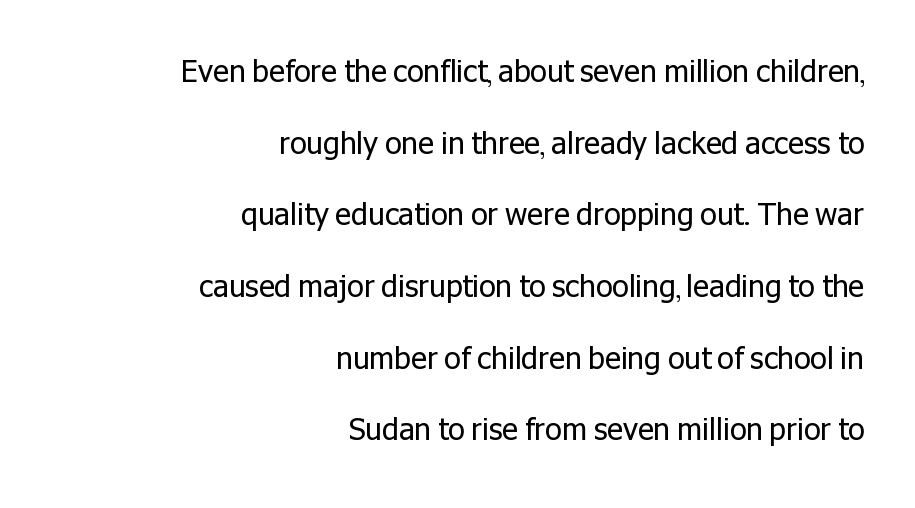
The image shows 30 px regular-weight sans-serif type, upright; set right-aligned, loose line spacing (2.39x), normal letter spacing, not underlined; low stroke contrast and a medium x-height.
